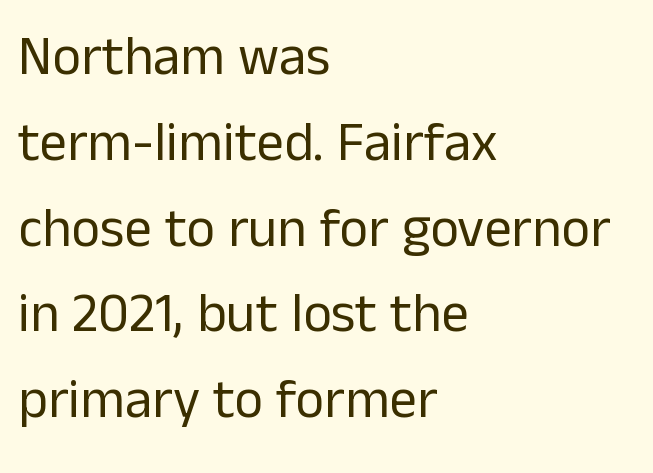
Q: Is the text bold? A: No.
Q: Is the text italic (slanted)? A: No, it is upright.
Q: Is the typeface a serif or a sans-serif typeface? A: Sans-serif.
Q: Is the text underlined? A: No.
Q: How is the paragraph aligned? A: Left-aligned.
Q: Is the spacing between letters normal or unusually wide? A: Normal.
Q: Is the spacing between lines tight, normal or loose? A: Normal.
Q: Width (condensed, normal, or wide)? A: Normal.
Q: Stroke contrast? A: Low.
Q: x-height? A: Medium.
Q: Monospaced? A: No.
